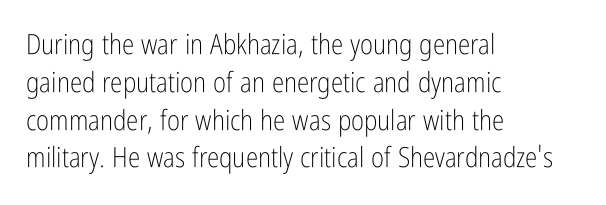
The image shows 28 px light, condensed sans-serif type, upright; set left-aligned, normal line spacing (1.35x), normal letter spacing, not underlined; low stroke contrast and a medium x-height.
